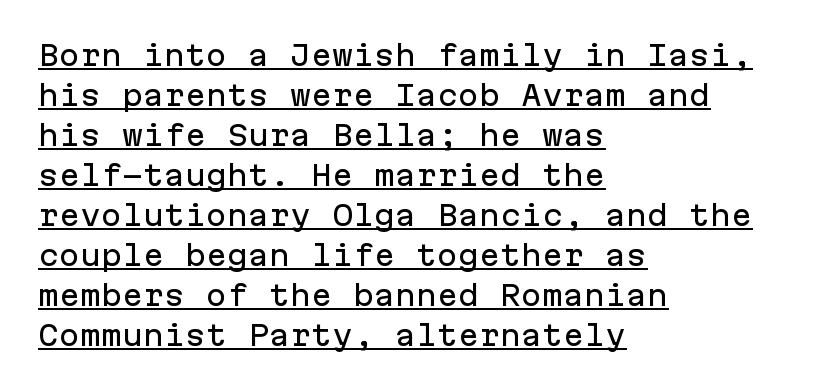
Type style note: lacks serifs. Here the designer chose a console-style face with uniform glyph widths. Does extra space separate the letters? No, they use regular spacing. Descenders here cross a horizontal rule under the line.
